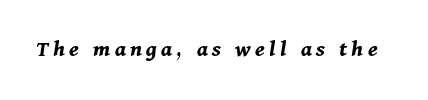
The sample has been set heavy, in full bold. The words here are not underlined. The typography opts for an oblique posture over an upright one.
